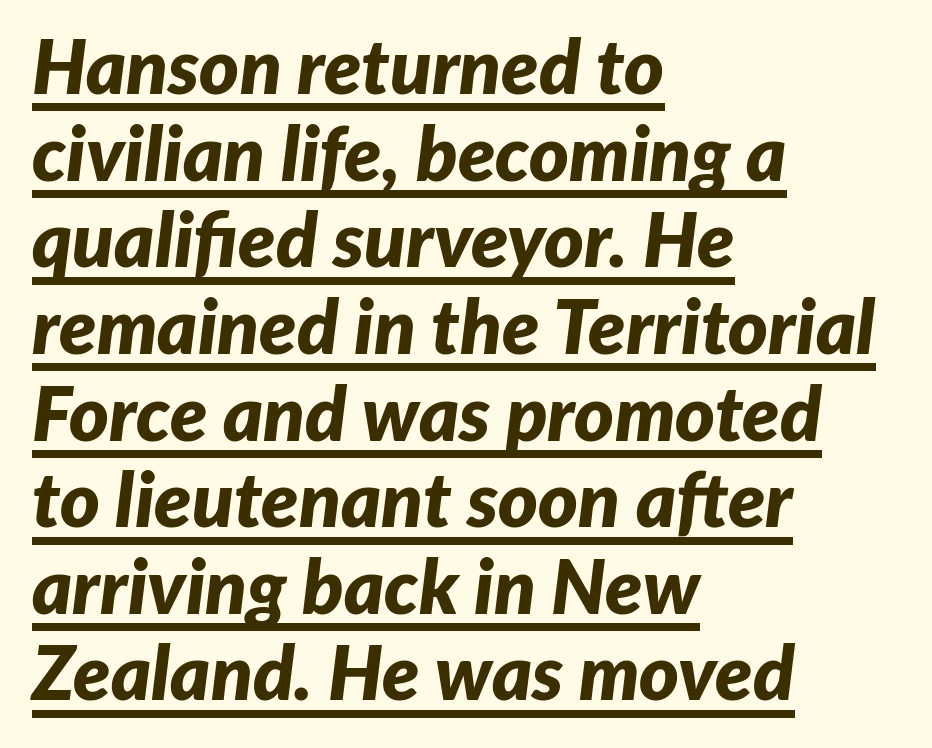
Q: Is the text bold? A: Yes.
Q: Is the text italic (slanted)? A: Yes, it leans right by about 7 degrees.
Q: Is the text underlined? A: Yes.
Q: How is the paragraph aligned? A: Left-aligned.
Q: Is the spacing between letters normal or unusually wide? A: Normal.
Q: Is the spacing between lines tight, normal or loose? A: Tight.
Q: Width (condensed, normal, or wide)? A: Normal.
Q: Stroke contrast? A: Low.
Q: x-height? A: Medium.
Q: Monospaced? A: No.
